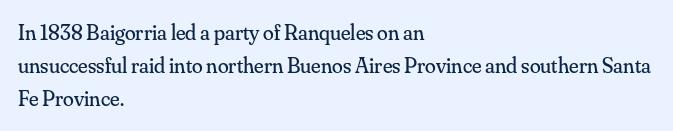
The image shows 22 px text type, upright; set left-aligned, normal line spacing (1.51x), normal letter spacing, not underlined.
